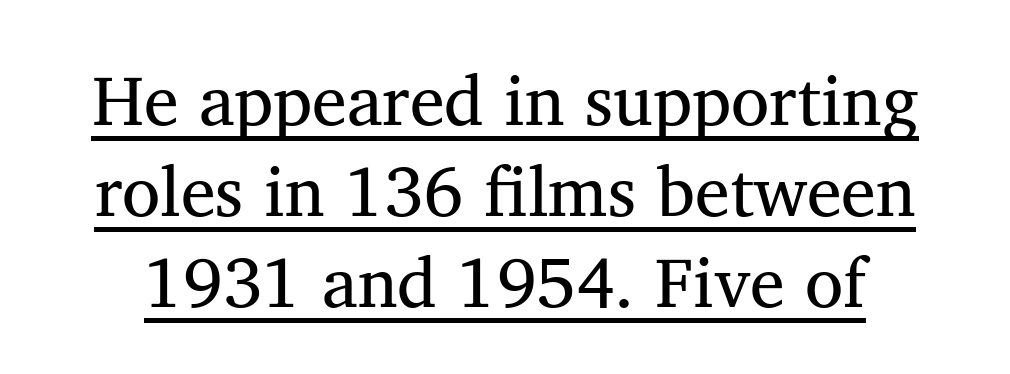
{"serif": "yes", "italic": "no", "bold": "no", "weight": "regular", "width": "normal", "stroke_contrast": "medium", "x_height": "medium", "monospaced": "no", "underline": "yes", "line_spacing": "normal", "line_spacing_ratio": 1.3, "letter_spacing": "normal", "letter_spacing_em": 0.0, "glyph_px": 70}
